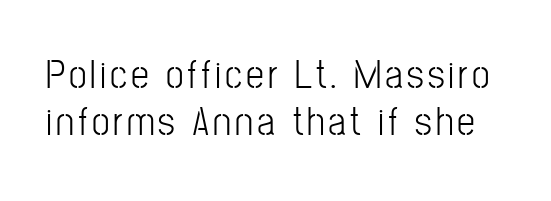
Spacing verdict: proportional, widths tailored to each character. The passage shown is typeset with a sans-serif family. Glance below the letters and you will spot only blank space. Posture: vertical.
